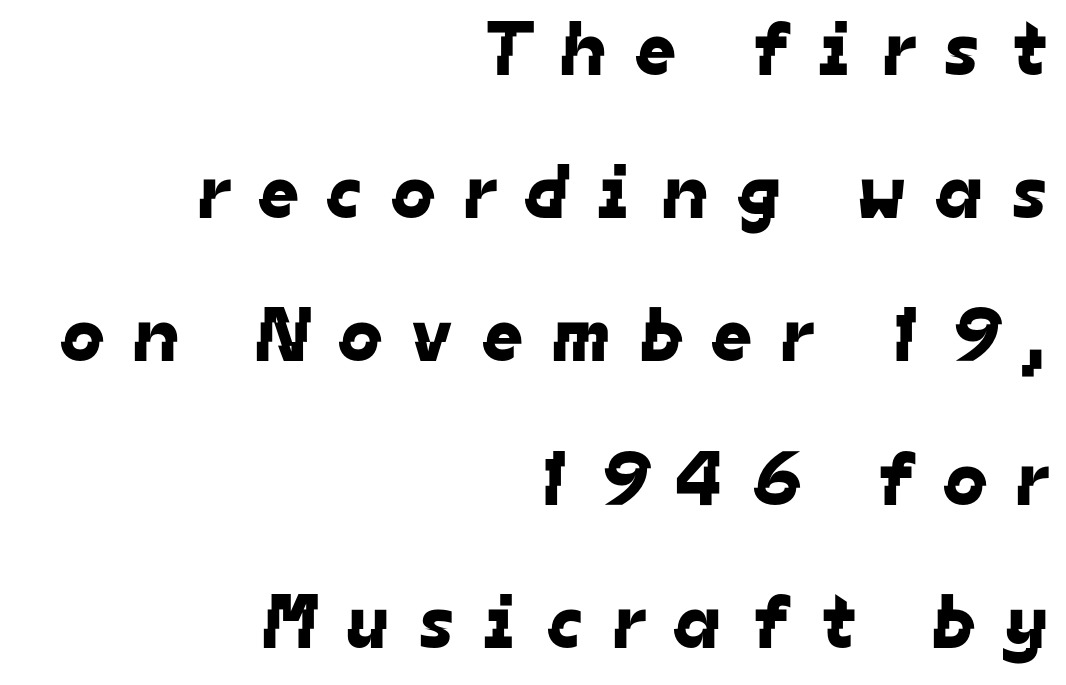
Q: Is the typeface a serif or a sans-serif typeface? A: Sans-serif.
Q: Is the text underlined? A: No.
Q: How is the paragraph aligned? A: Right-aligned.
Q: Is the spacing between letters normal or unusually wide? A: Unusually wide.
Q: Width (condensed, normal, or wide)? A: Normal.
Q: Stroke contrast? A: Low.
Q: x-height? A: Medium.
Q: Monospaced? A: No.
